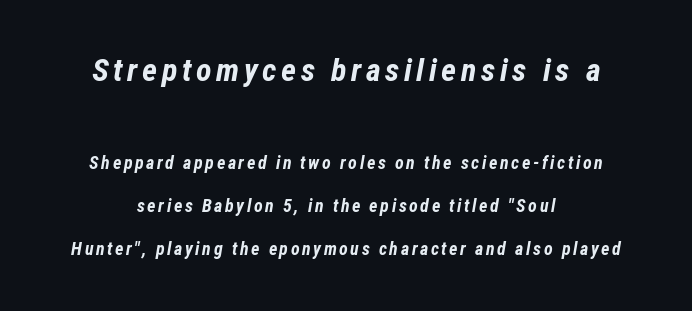
Q: Is the text bold? A: Yes.
Q: Is the text italic (slanted)? A: Yes, it leans right by about 12 degrees.
Q: Is the text underlined? A: No.
Q: How is the paragraph aligned? A: Centered.
Q: Is the spacing between lines tight, normal or loose? A: Loose.
Q: Which block of text is set in a larger size, the first (top) or the second (bottom)? A: The first (top) one.
Q: Width (condensed, normal, or wide)? A: Condensed.
Q: Stroke contrast? A: Low.
Q: x-height? A: Medium.
Q: Monospaced? A: No.
